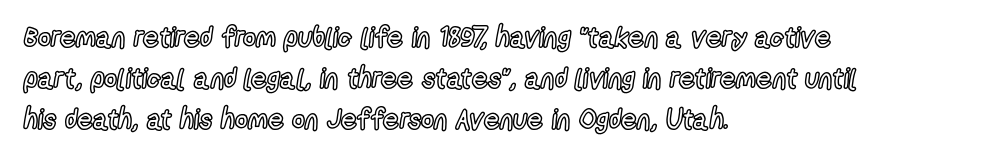
Q: Is the text italic (slanted)? A: Yes.
Q: Is the text underlined? A: No.
Q: How is the paragraph aligned? A: Left-aligned.
Q: Is the spacing between letters normal or unusually wide? A: Normal.
Q: Is the spacing between lines tight, normal or loose? A: Normal.
Q: Width (condensed, normal, or wide)? A: Condensed.
Q: x-height? A: Medium.
Q: Monospaced? A: No.
